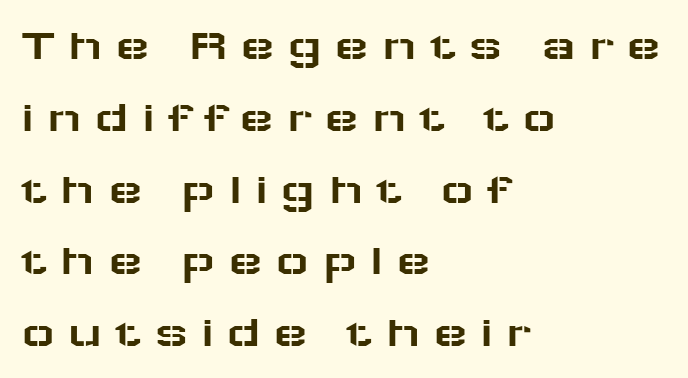
The image shows 46 px wide sans-serif type, upright; set left-aligned, normal line spacing (1.56x), unusually wide letter spacing (+0.26 em), not underlined; low stroke contrast and a medium x-height.
